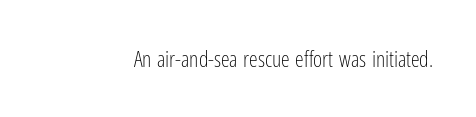
{"italic": "no", "bold": "no", "underline": "no", "letter_spacing": "normal", "letter_spacing_em": 0.0, "glyph_px": 22}
